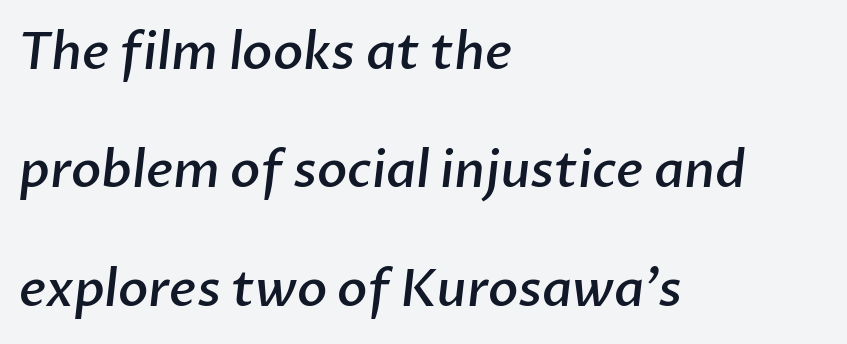
{"serif": "no", "bold": "semi", "weight": "semibold", "width": "normal", "stroke_contrast": "low", "x_height": "medium", "monospaced": "no", "underline": "no", "align": "left", "line_spacing": "loose", "line_spacing_ratio": 2.37, "letter_spacing": "normal", "letter_spacing_em": 0.0, "glyph_px": 50}
